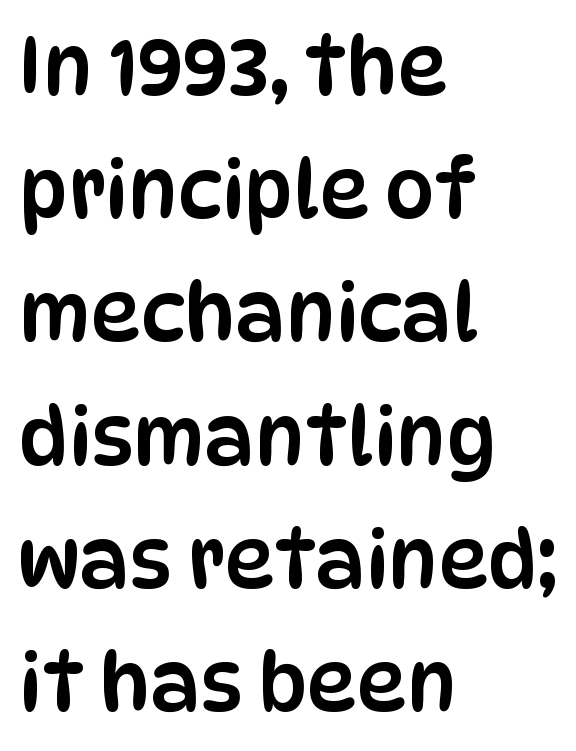
Q: Is the text italic (slanted)? A: No, it is upright.
Q: Is the typeface a serif or a sans-serif typeface? A: Sans-serif.
Q: Is the text underlined? A: No.
Q: How is the paragraph aligned? A: Left-aligned.
Q: Is the spacing between letters normal or unusually wide? A: Normal.
Q: Is the spacing between lines tight, normal or loose? A: Normal.
Q: Width (condensed, normal, or wide)? A: Condensed.
Q: Stroke contrast? A: Low.
Q: x-height? A: Large.
Q: Monospaced? A: No.
